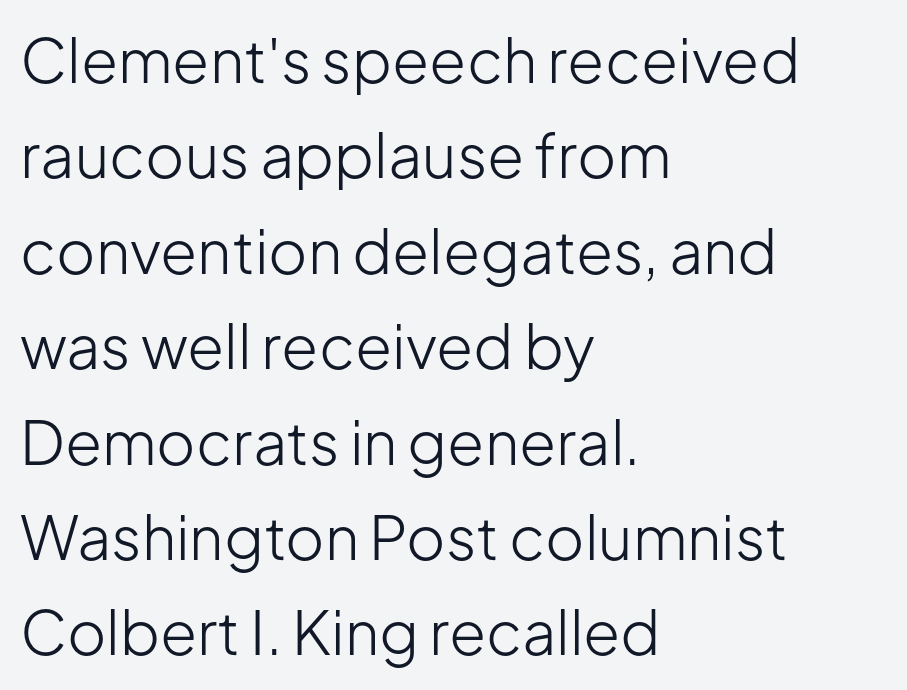
{"serif": "no", "italic": "no", "bold": "no", "weight": "light", "width": "normal", "stroke_contrast": "low", "x_height": "medium", "monospaced": "no", "underline": "no", "align": "left", "line_spacing": "normal", "line_spacing_ratio": 1.59, "letter_spacing": "normal", "letter_spacing_em": 0.0, "glyph_px": 60}
